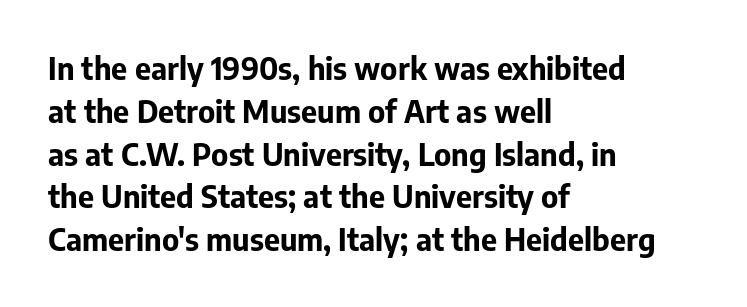
Here the designer chose a conventional face with non-uniform glyph widths. Normally led — the rows are evenly, conventionally spaced. These lines stack with their left ends in a neat column. The letters stand straight up with perfectly vertical stems. This sample uses plain, unmodified letter spacing. The glyphs are unaccompanied by any horizontal stroke below them.
